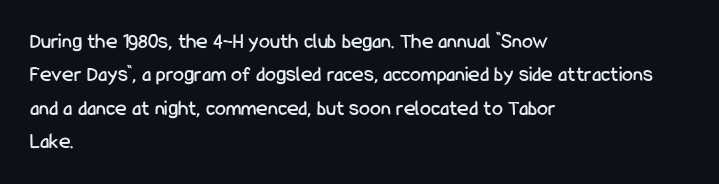
Q: Is the text italic (slanted)? A: No, it is upright.
Q: Is the text underlined? A: No.
Q: How is the paragraph aligned? A: Left-aligned.
Q: Is the spacing between letters normal or unusually wide? A: Normal.
Q: Is the spacing between lines tight, normal or loose? A: Normal.
